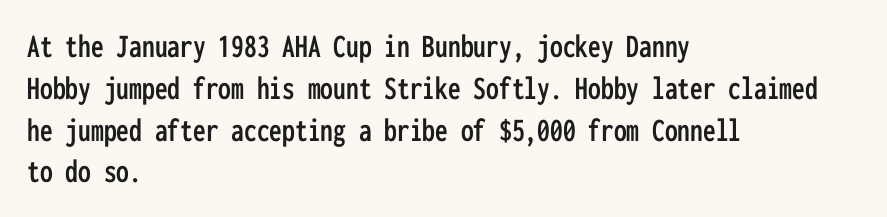
Q: Is the text italic (slanted)? A: No, it is upright.
Q: Is the typeface a serif or a sans-serif typeface? A: Sans-serif.
Q: Is the text underlined? A: No.
Q: How is the paragraph aligned? A: Left-aligned.
Q: Is the spacing between letters normal or unusually wide? A: Normal.
Q: Width (condensed, normal, or wide)? A: Condensed.
Q: Stroke contrast? A: Low.
Q: x-height? A: Medium.
Q: Monospaced? A: Yes.
